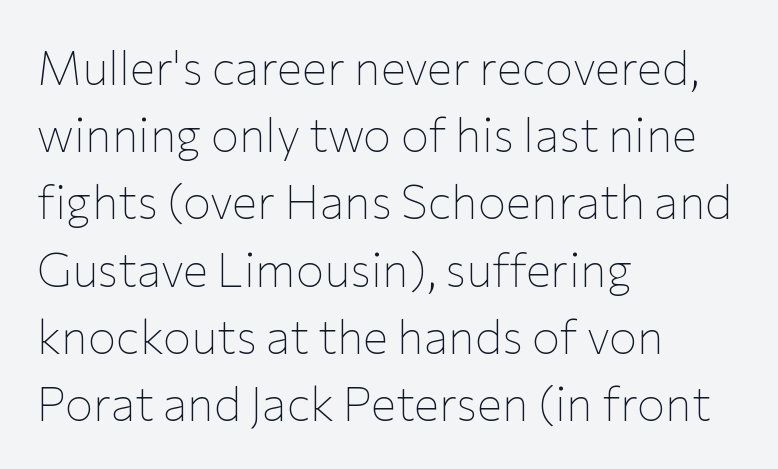
Q: Is the text bold? A: No.
Q: Is the text italic (slanted)? A: No, it is upright.
Q: Is the typeface a serif or a sans-serif typeface? A: Sans-serif.
Q: Is the text underlined? A: No.
Q: How is the paragraph aligned? A: Left-aligned.
Q: Is the spacing between letters normal or unusually wide? A: Normal.
Q: Is the spacing between lines tight, normal or loose? A: Normal.
Q: Width (condensed, normal, or wide)? A: Normal.
Q: Stroke contrast? A: Low.
Q: x-height? A: Medium.
Q: Monospaced? A: No.
